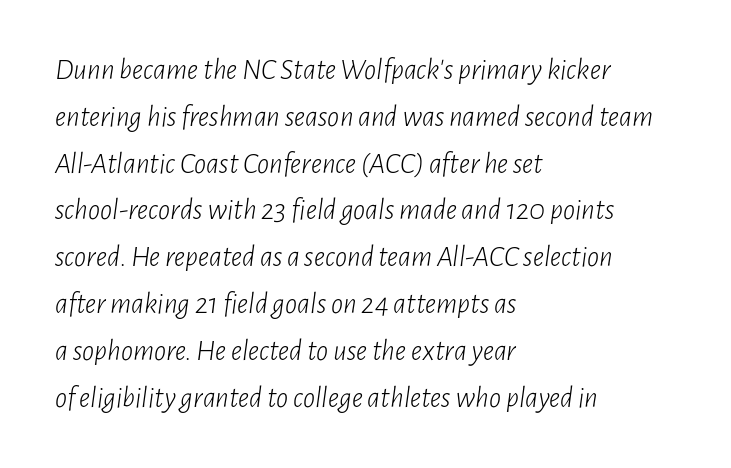
Q: Is the text bold? A: No.
Q: Is the text italic (slanted)? A: Yes, it leans right by about 7 degrees.
Q: Is the text underlined? A: No.
Q: How is the paragraph aligned? A: Left-aligned.
Q: Is the spacing between letters normal or unusually wide? A: Normal.
Q: Is the spacing between lines tight, normal or loose? A: Normal.
Q: Width (condensed, normal, or wide)? A: Condensed.
Q: Stroke contrast? A: Low.
Q: x-height? A: Medium.
Q: Monospaced? A: No.
